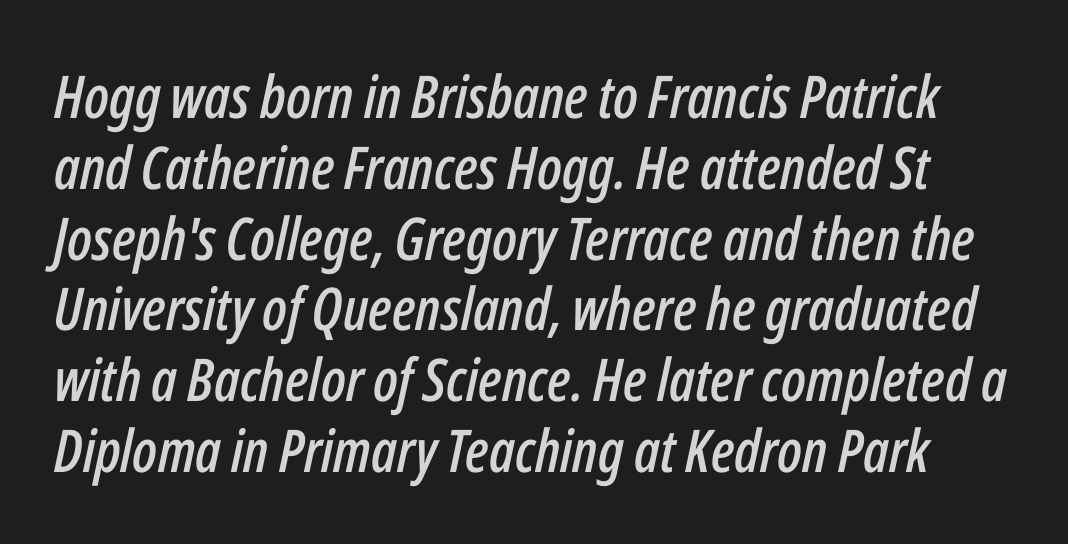
Q: Is the text italic (slanted)? A: Yes, it leans right by about 12 degrees.
Q: Is the text underlined? A: No.
Q: Is the spacing between letters normal or unusually wide? A: Normal.
Q: Width (condensed, normal, or wide)? A: Condensed.
Q: Stroke contrast? A: Low.
Q: x-height? A: Medium.
Q: Monospaced? A: No.
